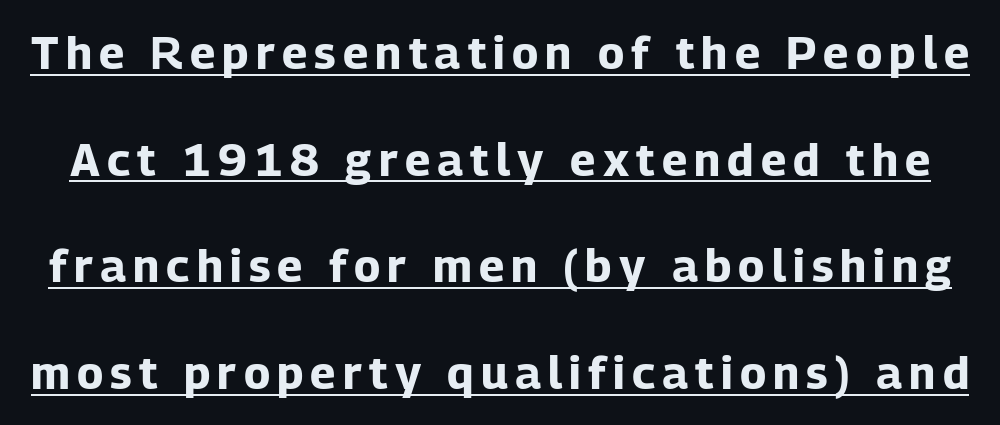
{"serif": "no", "italic": "no", "bold": "yes", "weight": "bold", "width": "normal", "stroke_contrast": "low", "x_height": "medium", "monospaced": "no", "underline": "yes", "line_spacing": "loose", "line_spacing_ratio": 2.37, "glyph_px": 45}
